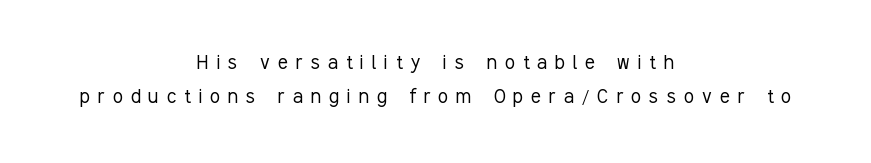
Q: Is the text bold? A: No.
Q: Is the text italic (slanted)? A: No, it is upright.
Q: Is the text underlined? A: No.
Q: How is the paragraph aligned? A: Centered.
Q: Is the spacing between letters normal or unusually wide? A: Unusually wide.
Q: Is the spacing between lines tight, normal or loose? A: Normal.
